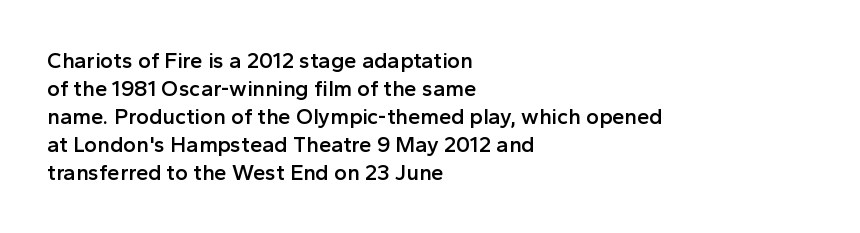
The image shows 22 px text type, upright; set left-aligned, normal line spacing (1.27x), normal letter spacing, not underlined.
